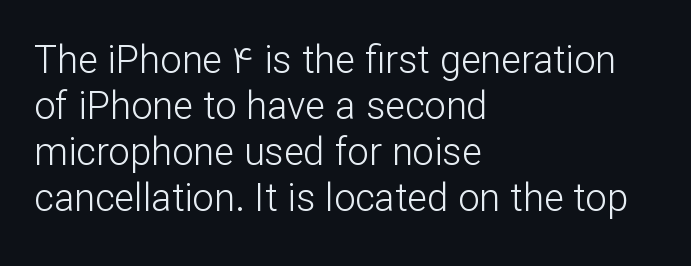
Q: Is the text bold? A: No.
Q: Is the text italic (slanted)? A: No, it is upright.
Q: Is the typeface a serif or a sans-serif typeface? A: Sans-serif.
Q: Is the text underlined? A: No.
Q: How is the paragraph aligned? A: Left-aligned.
Q: Is the spacing between letters normal or unusually wide? A: Normal.
Q: Width (condensed, normal, or wide)? A: Normal.
Q: Stroke contrast? A: Low.
Q: x-height? A: Medium.
Q: Monospaced? A: No.
